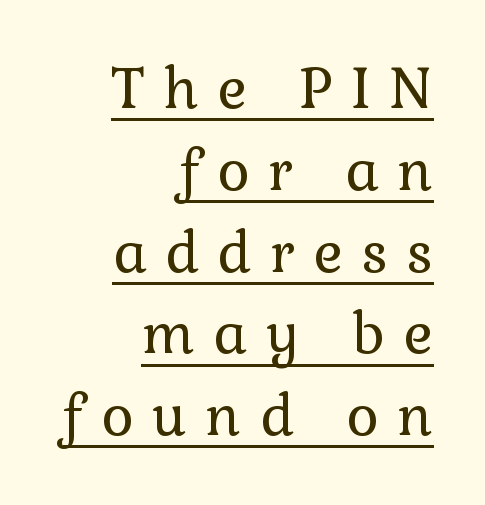
Q: Is the text bold? A: No.
Q: Is the text italic (slanted)? A: No, it is upright.
Q: Is the typeface a serif or a sans-serif typeface? A: Serif.
Q: Is the text underlined? A: Yes.
Q: How is the paragraph aligned? A: Right-aligned.
Q: Is the spacing between letters normal or unusually wide? A: Unusually wide.
Q: Is the spacing between lines tight, normal or loose? A: Normal.
Q: Width (condensed, normal, or wide)? A: Normal.
Q: x-height? A: Medium.
Q: Monospaced? A: No.
